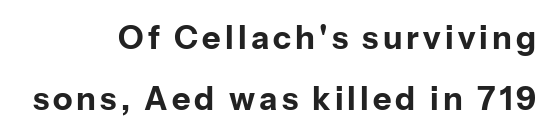
Q: Is the text bold? A: Yes.
Q: Is the text italic (slanted)? A: No, it is upright.
Q: Is the typeface a serif or a sans-serif typeface? A: Sans-serif.
Q: Is the text underlined? A: No.
Q: How is the paragraph aligned? A: Right-aligned.
Q: Is the spacing between lines tight, normal or loose? A: Loose.
Q: Width (condensed, normal, or wide)? A: Normal.
Q: Stroke contrast? A: Low.
Q: x-height? A: Medium.
Q: Monospaced? A: No.
